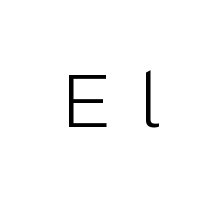
Q: Is the text bold? A: No.
Q: Is the text italic (slanted)? A: No, it is upright.
Q: Is the typeface a serif or a sans-serif typeface? A: Sans-serif.
Q: Is the text underlined? A: No.
Q: Is the spacing between letters normal or unusually wide? A: Unusually wide.
Q: Width (condensed, normal, or wide)? A: Normal.
Q: Stroke contrast? A: Low.
Q: x-height? A: Medium.
Q: Monospaced? A: No.
